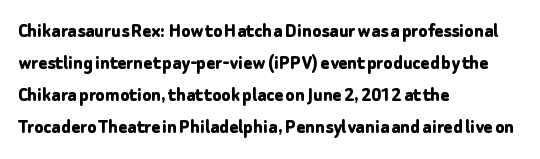
Tracking value appears to be zero — textbook default spacing. Is the type bold? Yes — the strokes are clearly thick and heavy. The block of text has a typical density, with ordinary space between rows. The rag falls on the right side of this text block. Words float on clear page, feet unadorned.
